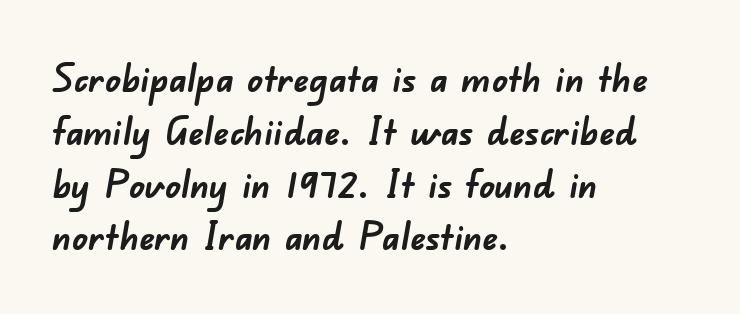
The image shows 38 px semibold sans-serif type; set left-aligned, normal line spacing (1.39x), normal letter spacing, not underlined; low stroke contrast and a small x-height.
